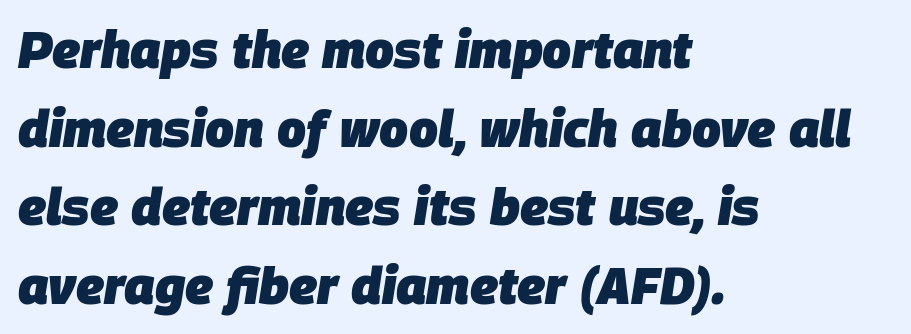
{"italic": "yes", "lean": "right", "slant_degrees": 9, "bold": "yes", "weight": "heavy", "width": "normal", "stroke_contrast": "low", "x_height": "large", "monospaced": "no", "underline": "no", "align": "left", "line_spacing": "normal", "line_spacing_ratio": 1.54, "letter_spacing": "normal", "letter_spacing_em": 0.0, "glyph_px": 51}
